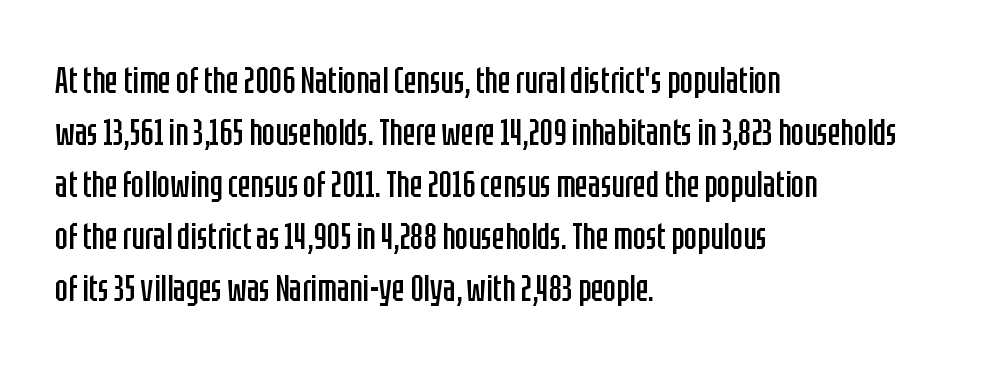
Do the characters align in a grid? No, the font is proportional. Stems here are at most as thick as an everyday book face. Honestly, there is no underline to notice here at all. This is sans-serif lettering, the kind often seen on screens and signage. The setting favours the left margin, as ordinary paragraphs usually do.
